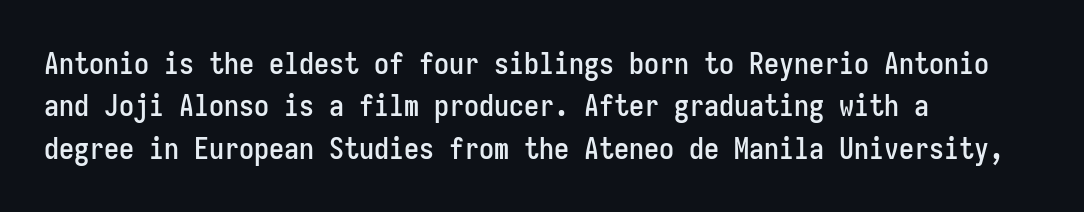
{"serif": "no", "italic": "no", "width": "condensed", "stroke_contrast": "low", "x_height": "medium", "monospaced": "yes", "underline": "no", "align": "left", "line_spacing": "normal", "line_spacing_ratio": 1.41, "letter_spacing": "normal", "letter_spacing_em": 0.0, "glyph_px": 30}
